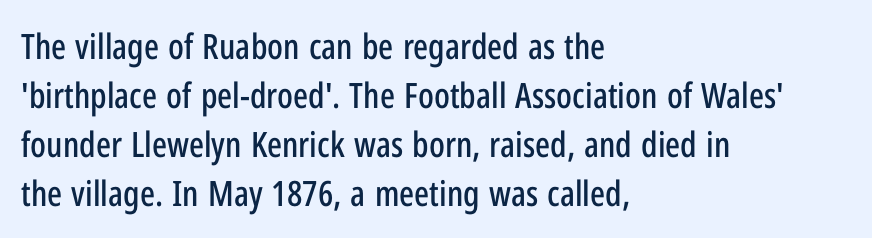
Q: Is the text italic (slanted)? A: No, it is upright.
Q: Is the typeface a serif or a sans-serif typeface? A: Sans-serif.
Q: Is the text underlined? A: No.
Q: How is the paragraph aligned? A: Left-aligned.
Q: Is the spacing between letters normal or unusually wide? A: Normal.
Q: Is the spacing between lines tight, normal or loose? A: Normal.
Q: Width (condensed, normal, or wide)? A: Condensed.
Q: Stroke contrast? A: Low.
Q: x-height? A: Medium.
Q: Monospaced? A: No.
